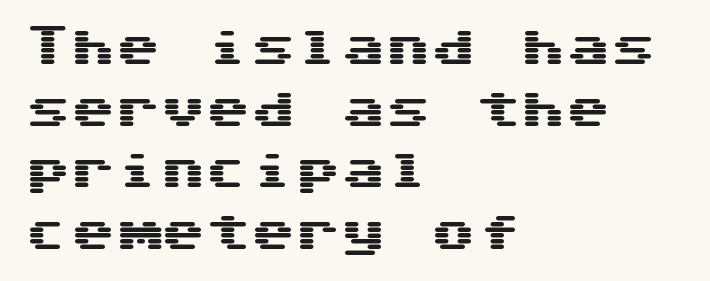
The image shows 45 px wide sans-serif type, upright, monospaced; set left-aligned, normal line spacing (1.37x), normal letter spacing, not underlined; medium stroke contrast and a medium x-height.
